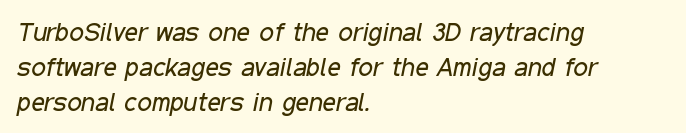
Summary of weight: not heavy and not bold. Evenly set lines give the paragraph a standard silhouette. Where is the straight margin? On the left. The space directly below the letters is spotless. The letterforms sit shoulder to shoulder at normal distance.
